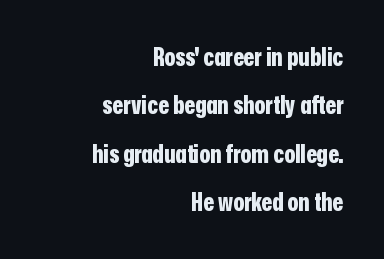
The image shows 25 px bold type, upright; set right-aligned, loose line spacing (1.94x), normal letter spacing, not underlined.
